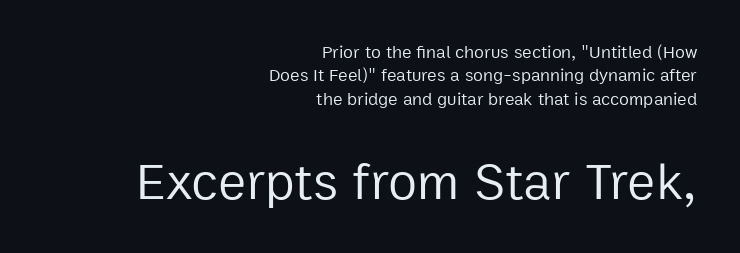
Q: Is the text bold? A: No.
Q: Is the text italic (slanted)? A: No, it is upright.
Q: Is the typeface a serif or a sans-serif typeface? A: Sans-serif.
Q: Is the text underlined? A: No.
Q: How is the paragraph aligned? A: Right-aligned.
Q: Is the spacing between letters normal or unusually wide? A: Normal.
Q: Is the spacing between lines tight, normal or loose? A: Normal.
Q: Which block of text is set in a larger size, the first (top) or the second (bottom)? A: The second (bottom) one.
Q: Width (condensed, normal, or wide)? A: Normal.
Q: Stroke contrast? A: Low.
Q: x-height? A: Medium.
Q: Monospaced? A: No.
